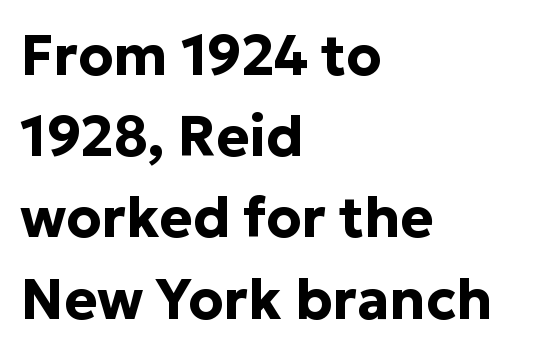
The image shows 56 px bold sans-serif type, upright; set left-aligned, normal line spacing (1.45x), normal letter spacing, not underlined; low stroke contrast and a medium x-height.
